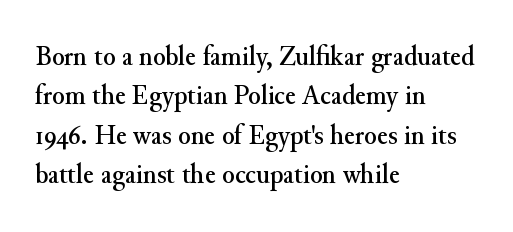
Are there feet on the stems? There are — it's a serif. A typesetter would call this proportional, since set widths differ per character. A classic flush-left, rag-right setting is used for this passage. Tracking value appears to be zero — textbook default spacing. The passage shown stacks its lines at a standard gap. Underlining? Definitely not there.
